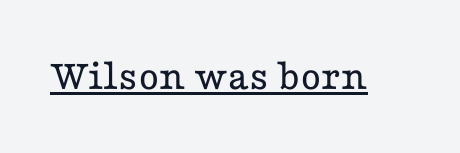
Q: Is the text bold? A: No.
Q: Is the text italic (slanted)? A: No, it is upright.
Q: Is the typeface a serif or a sans-serif typeface? A: Serif.
Q: Is the text underlined? A: Yes.
Q: Is the spacing between letters normal or unusually wide? A: Normal.
Q: Width (condensed, normal, or wide)? A: Wide.
Q: Stroke contrast? A: Low.
Q: x-height? A: Medium.
Q: Monospaced? A: No.
